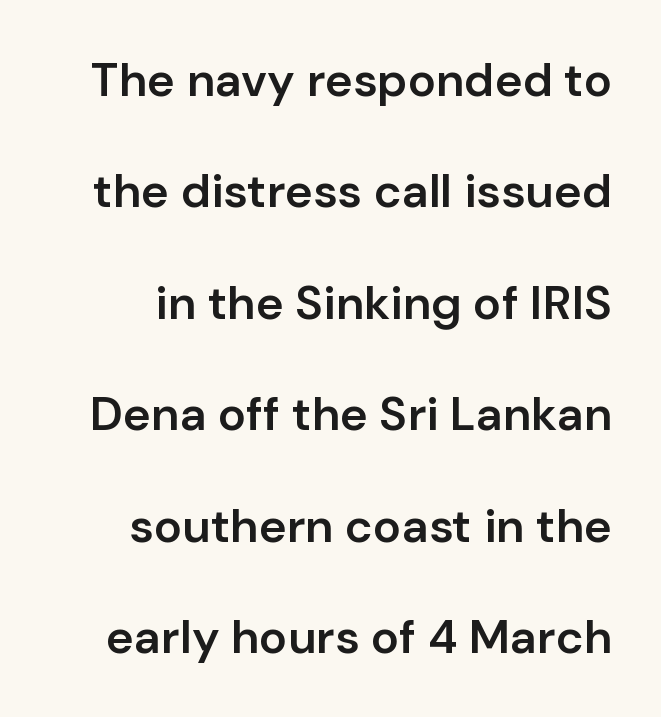
{"serif": "no", "italic": "no", "bold": "semi", "weight": "semibold", "width": "normal", "stroke_contrast": "low", "x_height": "medium", "monospaced": "no", "underline": "no", "line_spacing": "loose", "line_spacing_ratio": 2.37, "letter_spacing": "normal", "letter_spacing_em": 0.0, "glyph_px": 47}
